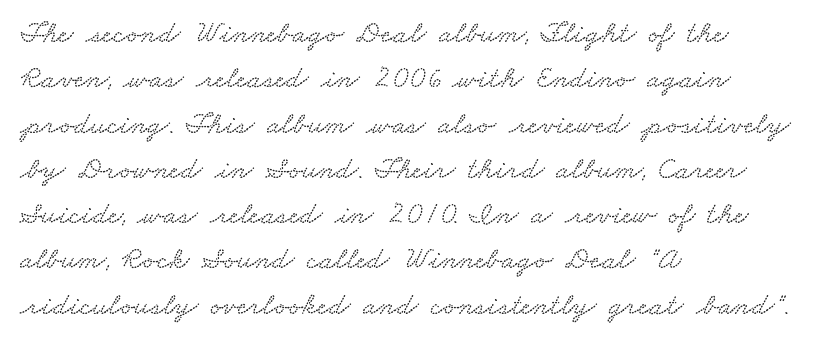
A student would call this left alignment; a typographer would say flush left, rag right. Default kerning and tracking; the words read as compact shapes. Anything drawn beneath the words? Only blank space. This sample has the flowing, uneven cadence of proportional lettering.
